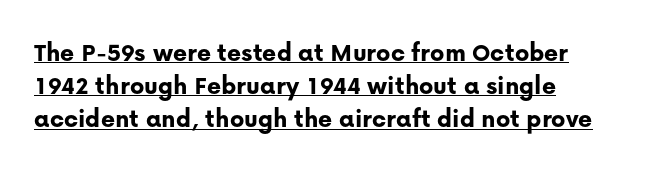
Decoration check: the copy is underlined. One-word summary of the alignment: left. What stands out about the letter spacing? Nothing — it is the standard amount. The passage shown is emphatically bold.
